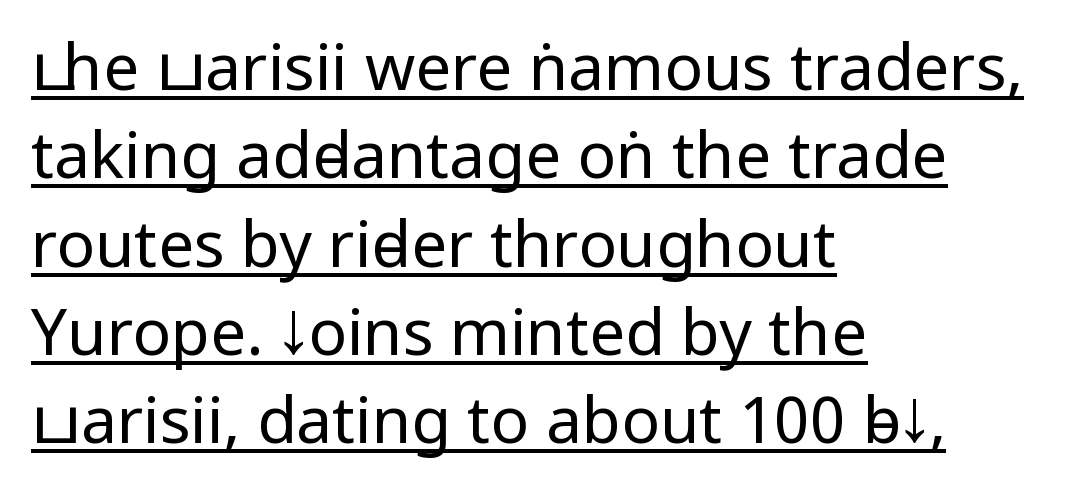
{"serif": "no", "italic": "no", "bold": "no", "weight": "regular", "width": "condensed", "stroke_contrast": "low", "x_height": "large", "monospaced": "no", "underline": "yes", "align": "left", "line_spacing": "normal", "line_spacing_ratio": 1.38, "letter_spacing": "normal", "letter_spacing_em": 0.0, "glyph_px": 64}
